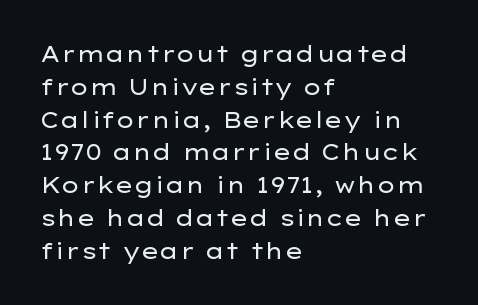
{"italic": "no", "bold": "no", "underline": "no", "align": "left", "line_spacing": "normal", "line_spacing_ratio": 1.49, "letter_spacing": "normal", "letter_spacing_em": 0.0, "glyph_px": 22}
